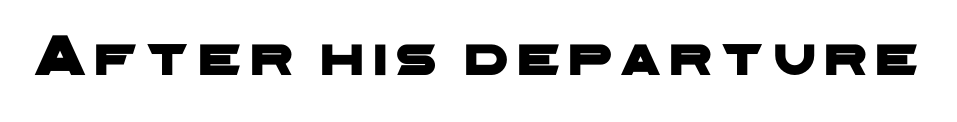
Q: Is the typeface a serif or a sans-serif typeface? A: Sans-serif.
Q: Is the text underlined? A: No.
Q: Width (condensed, normal, or wide)? A: Wide.
Q: Stroke contrast? A: Low.
Q: x-height? A: Medium.
Q: Monospaced? A: No.
